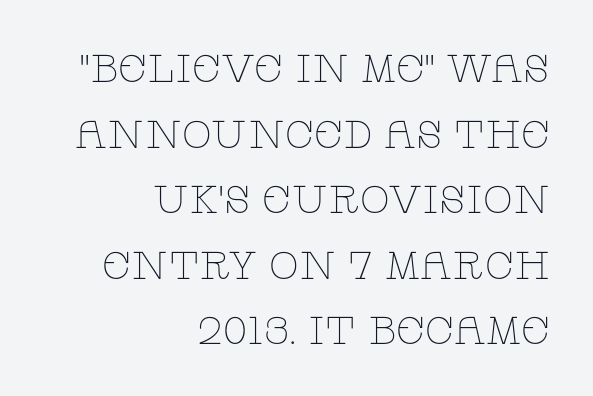
Q: Is the text bold? A: No.
Q: Is the text italic (slanted)? A: No, it is upright.
Q: Is the typeface a serif or a sans-serif typeface? A: Serif.
Q: Is the text underlined? A: No.
Q: How is the paragraph aligned? A: Right-aligned.
Q: Is the spacing between letters normal or unusually wide? A: Normal.
Q: Is the spacing between lines tight, normal or loose? A: Normal.
Q: Width (condensed, normal, or wide)? A: Wide.
Q: Stroke contrast? A: Low.
Q: x-height? A: Large.
Q: Monospaced? A: No.
